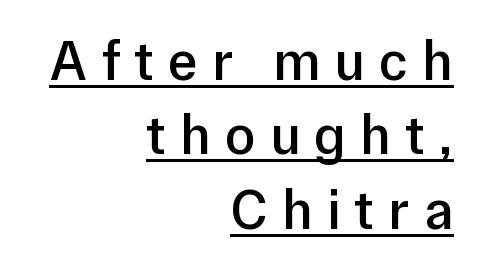
The passage shown is semibold, sitting just below true bold. This block has exactly the height ordinary leading produces. Check the space under the baseline: a stroke is drawn there. You could not count columns in this text — the font is proportionally spaced. Letter spacing: wide. Every character sits straight up, as roman type does.
